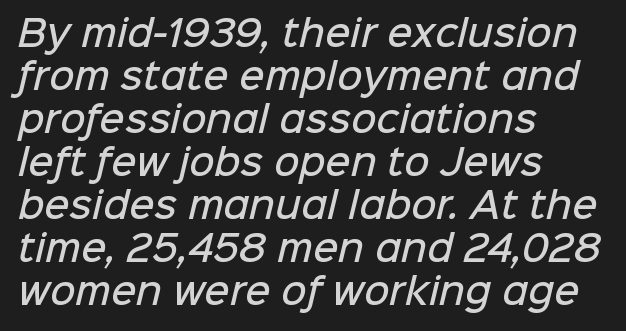
Does the type have serifs? No, each stem ends abruptly. Only glyphs here, with clear space below each row. The face used here is proportionally spaced, like ordinary book or web type. A student would call this left alignment; a typographer would say flush left, rag right. Characters follow at the spacing the type designer built in.
